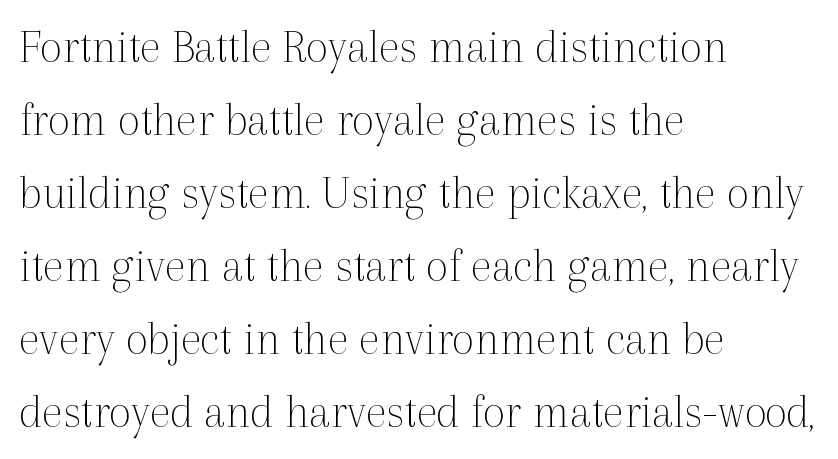
The image shows 49 px thin serif type, upright; set left-aligned, normal line spacing (1.49x), normal letter spacing, not underlined; a medium x-height.
